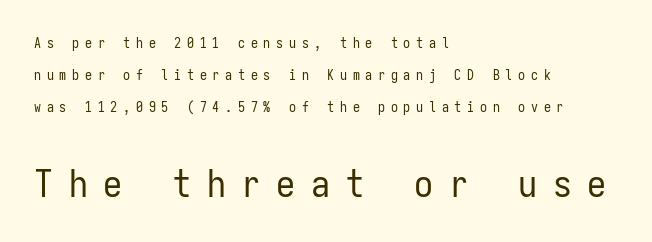
Q: Is the text bold? A: No.
Q: Is the text italic (slanted)? A: No, it is upright.
Q: Is the typeface a serif or a sans-serif typeface? A: Sans-serif.
Q: Is the text underlined? A: No.
Q: How is the paragraph aligned? A: Left-aligned.
Q: Is the spacing between letters normal or unusually wide? A: Unusually wide.
Q: Is the spacing between lines tight, normal or loose? A: Loose.
Q: Which block of text is set in a larger size, the first (top) or the second (bottom)? A: The second (bottom) one.
Q: Width (condensed, normal, or wide)? A: Condensed.
Q: Stroke contrast? A: Low.
Q: x-height? A: Medium.
Q: Monospaced? A: Yes.
